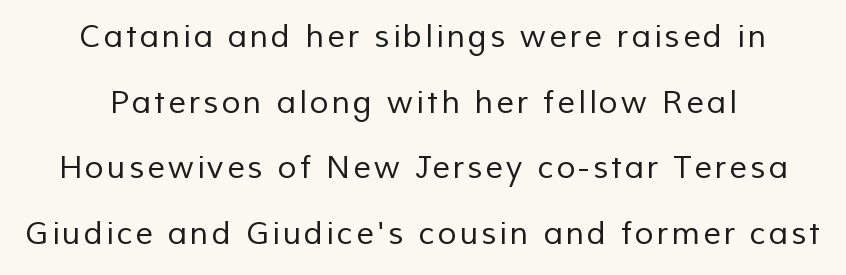
Q: Is the text bold? A: No.
Q: Is the typeface a serif or a sans-serif typeface? A: Sans-serif.
Q: Is the text underlined? A: No.
Q: How is the paragraph aligned? A: Centered.
Q: Is the spacing between lines tight, normal or loose? A: Loose.
Q: Width (condensed, normal, or wide)? A: Normal.
Q: Stroke contrast? A: Low.
Q: x-height? A: Medium.
Q: Monospaced? A: No.
